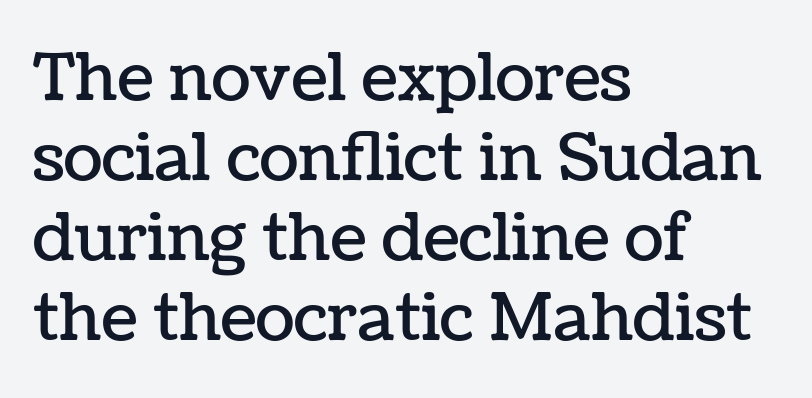
{"italic": "no", "width": "normal", "stroke_contrast": "low", "x_height": "medium", "monospaced": "no", "underline": "no", "align": "left", "line_spacing_ratio": 1.23, "letter_spacing": "normal", "letter_spacing_em": 0.0, "glyph_px": 65}
